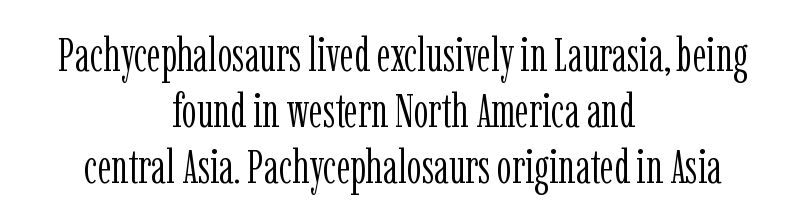
Rendered with straight, roman letterforms. Look at the tracking — it's just the regular setting, nothing added. Here the designer chose a conventional face with non-uniform glyph widths. The rendering positions every line midway between the sides.
